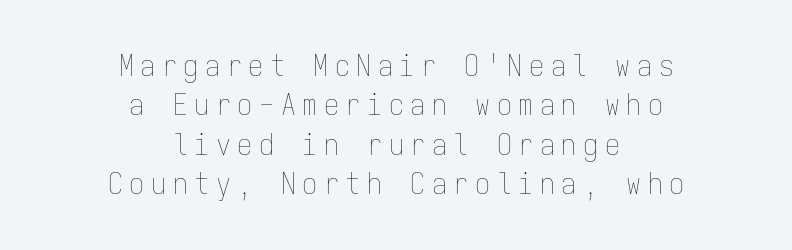
Do the characters align in a grid? Yes, the font is monospaced. Compared with typical paragraphs, the rows here are spaced about the same. Is there any slant? The stems are plumb. The weight tops out at a normal text grade. If you folded the block vertically in half, each line would mirror itself in length. The glyphs are unaccompanied by any horizontal stroke below them.
